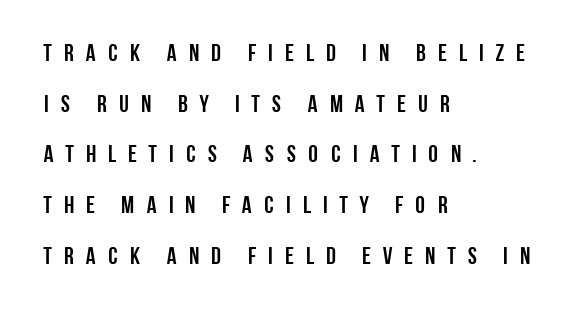
The image shows 24 px bold type, upright; set left-aligned, loose line spacing (2.11x), unusually wide letter spacing (+0.43 em), not underlined.
